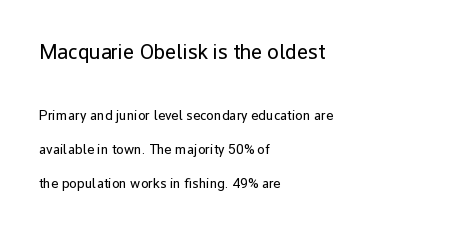
{"italic": "no", "bold": "no", "underline": "no", "align": "left", "line_spacing": "loose", "line_spacing_ratio": 2.43, "letter_spacing": "normal", "letter_spacing_em": 0.0, "larger_block": "first", "size_ratio": 1.5, "glyph_px": 21}
